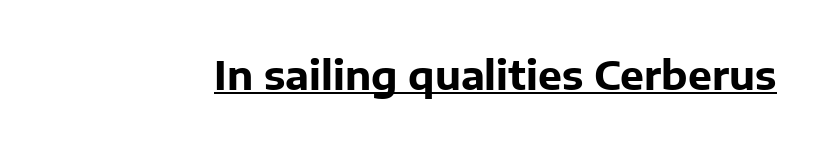
The image shows 40 px bold sans-serif type, upright; set normal letter spacing, underlined; low stroke contrast and a medium x-height.
